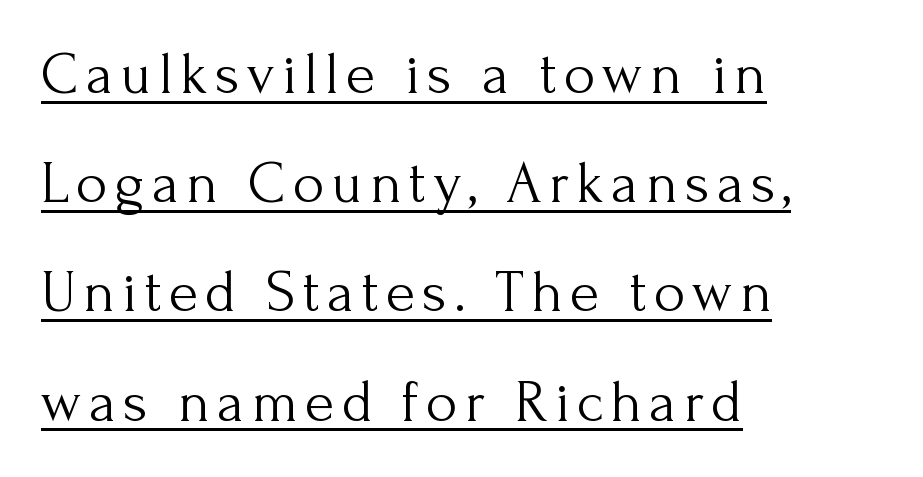
{"serif": "yes", "italic": "no", "bold": "no", "weight": "light", "width": "normal", "stroke_contrast": "medium", "x_height": "small", "monospaced": "no", "underline": "yes", "align": "left", "line_spacing_ratio": 1.82, "glyph_px": 60}
